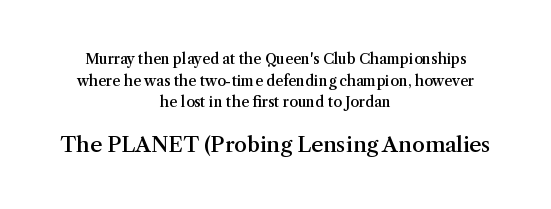
The image shows 21 px text type, upright; set centered, normal line spacing (1.54x), normal letter spacing, not underlined; the second (bottom) block is 1.5x larger.
